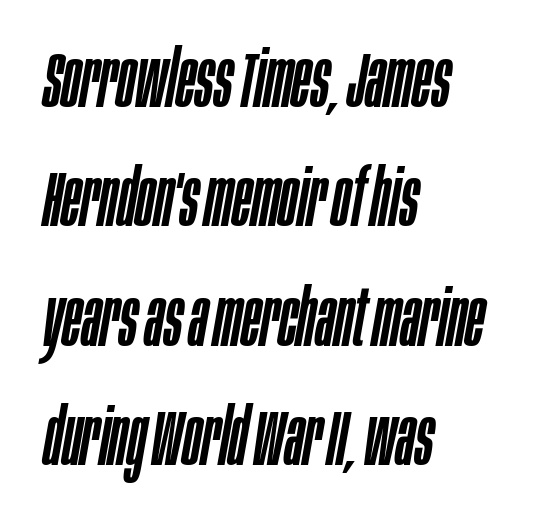
Q: Is the text italic (slanted)? A: Yes, it leans right by about 10 degrees.
Q: Is the text underlined? A: No.
Q: How is the paragraph aligned? A: Left-aligned.
Q: Is the spacing between letters normal or unusually wide? A: Normal.
Q: Is the spacing between lines tight, normal or loose? A: Normal.
Q: Width (condensed, normal, or wide)? A: Condensed.
Q: Stroke contrast? A: Low.
Q: x-height? A: Large.
Q: Monospaced? A: No.
